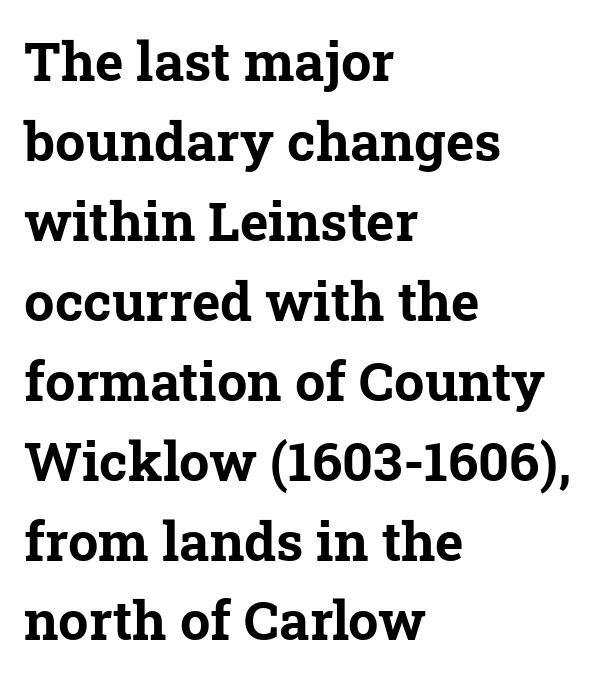
Q: Is the text bold? A: Yes.
Q: Is the typeface a serif or a sans-serif typeface? A: Serif.
Q: Is the text underlined? A: No.
Q: How is the paragraph aligned? A: Left-aligned.
Q: Is the spacing between letters normal or unusually wide? A: Normal.
Q: Is the spacing between lines tight, normal or loose? A: Normal.
Q: Width (condensed, normal, or wide)? A: Normal.
Q: Stroke contrast? A: Low.
Q: x-height? A: Medium.
Q: Monospaced? A: No.
